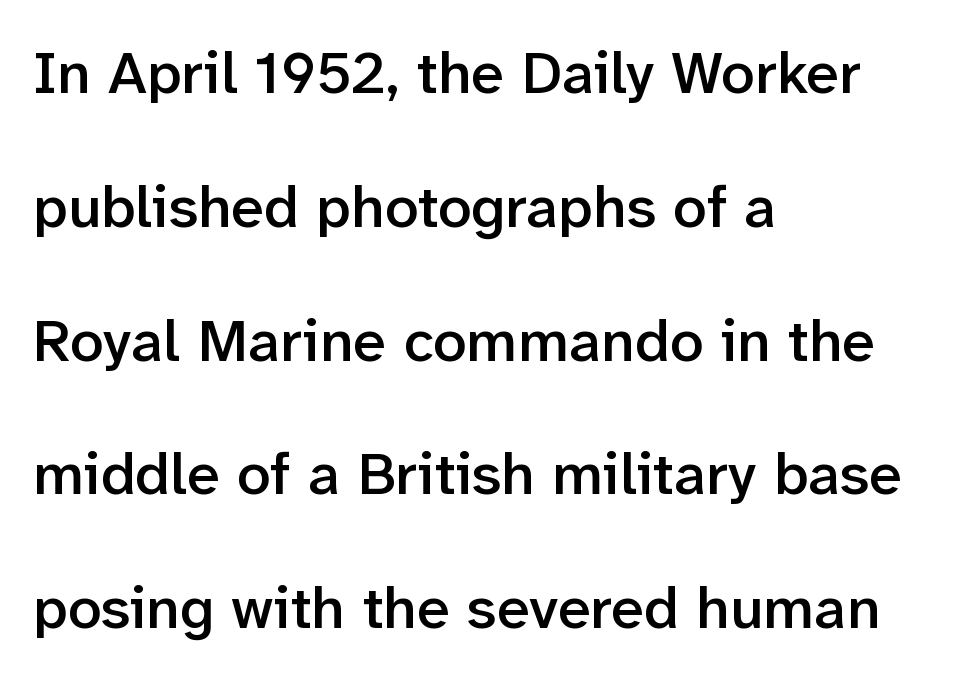
{"serif": "no", "italic": "no", "bold": "semi", "weight": "semibold", "width": "normal", "stroke_contrast": "low", "x_height": "medium", "monospaced": "no", "underline": "no", "align": "left", "line_spacing": "loose", "line_spacing_ratio": 2.23, "letter_spacing": "normal", "letter_spacing_em": 0.0, "glyph_px": 60}
